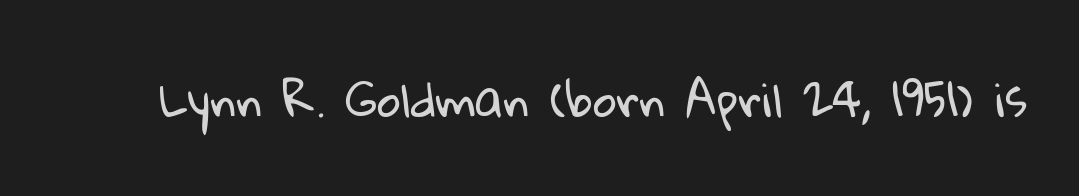
The face used here is proportionally spaced, like ordinary book or web type. Letter spacing: default. Stems here are at most as thick as an everyday book face. The space beneath each line is pristine and unruled. The typeface chosen for these lines omits serifs.
